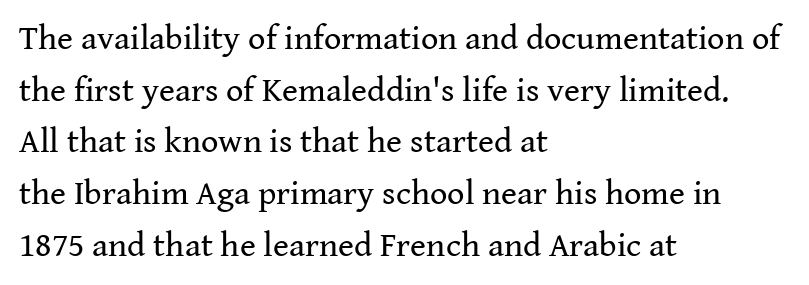
Q: Is the text bold? A: No.
Q: Is the text italic (slanted)? A: No, it is upright.
Q: Is the typeface a serif or a sans-serif typeface? A: Serif.
Q: Is the text underlined? A: No.
Q: How is the paragraph aligned? A: Left-aligned.
Q: Is the spacing between letters normal or unusually wide? A: Normal.
Q: Is the spacing between lines tight, normal or loose? A: Normal.
Q: Width (condensed, normal, or wide)? A: Normal.
Q: Stroke contrast? A: Medium.
Q: x-height? A: Medium.
Q: Monospaced? A: No.
